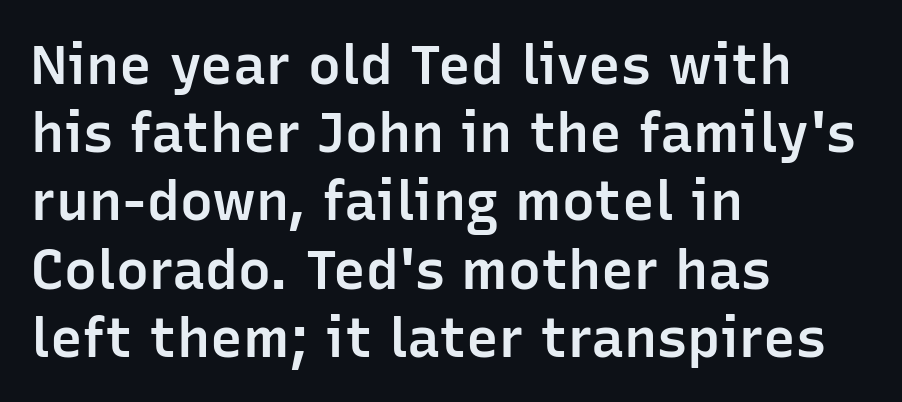
Q: Is the text bold? A: Semi-bold.
Q: Is the text italic (slanted)? A: No, it is upright.
Q: Is the typeface a serif or a sans-serif typeface? A: Sans-serif.
Q: Is the text underlined? A: No.
Q: How is the paragraph aligned? A: Left-aligned.
Q: Is the spacing between letters normal or unusually wide? A: Normal.
Q: Width (condensed, normal, or wide)? A: Normal.
Q: Stroke contrast? A: Low.
Q: x-height? A: Medium.
Q: Monospaced? A: No.
